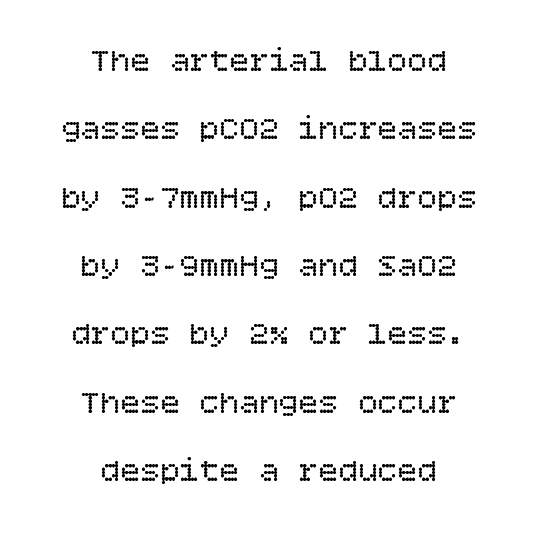
{"italic": "no", "bold": "no", "weight": "regular", "width": "normal", "stroke_contrast": "low", "x_height": "large", "underline": "no", "align": "center", "line_spacing": "loose", "line_spacing_ratio": 2.07, "letter_spacing": "normal", "letter_spacing_em": 0.0, "glyph_px": 33}
